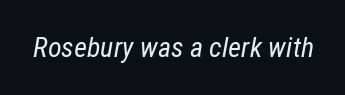
Q: Is the text bold? A: No.
Q: Is the text italic (slanted)? A: Yes, it leans right by about 12 degrees.
Q: Is the text underlined? A: No.
Q: Is the spacing between letters normal or unusually wide? A: Normal.
Q: Width (condensed, normal, or wide)? A: Condensed.
Q: Stroke contrast? A: Low.
Q: x-height? A: Medium.
Q: Monospaced? A: No.
